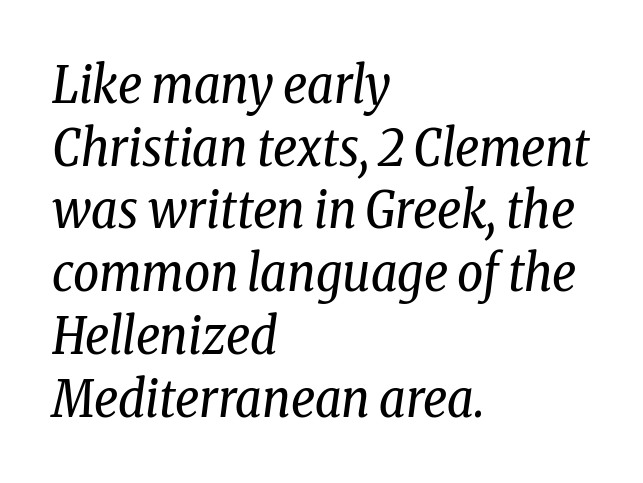
Just letters on the line, the space beneath them empty. Note: serifs present on the glyphs. Each line starts at the same left margin while the right side varies. This reads as an unemphasized weight, regular at the heaviest. The type is set solid horizontally, with unmodified tracking.
